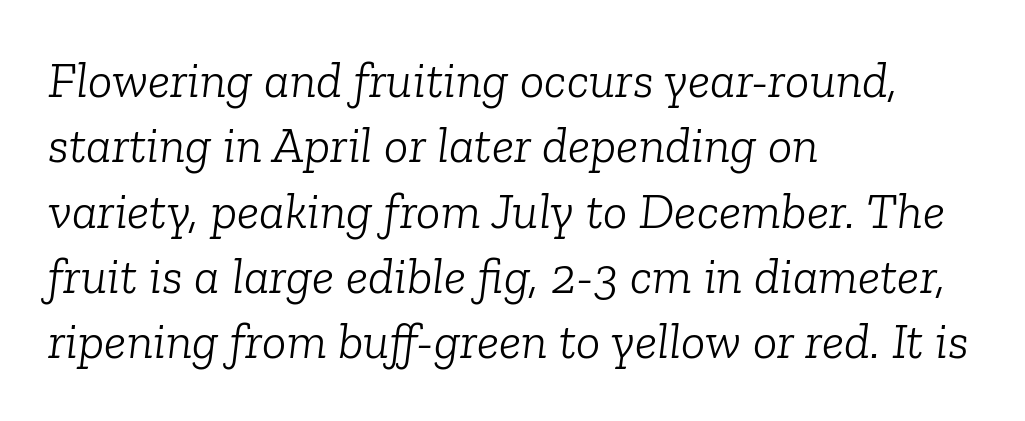
{"serif": "yes", "italic": "yes", "lean": "right", "slant_degrees": 6, "bold": "no", "weight": "light", "width": "normal", "stroke_contrast": "low", "x_height": "medium", "monospaced": "no", "underline": "no", "align": "left", "line_spacing": "normal", "line_spacing_ratio": 1.28, "letter_spacing": "normal", "letter_spacing_em": 0.0, "glyph_px": 51}
